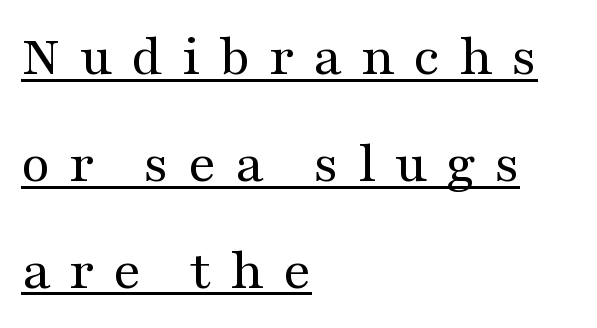
Q: Is the text bold? A: No.
Q: Is the text italic (slanted)? A: No, it is upright.
Q: Is the typeface a serif or a sans-serif typeface? A: Serif.
Q: Is the text underlined? A: Yes.
Q: How is the paragraph aligned? A: Left-aligned.
Q: Is the spacing between letters normal or unusually wide? A: Unusually wide.
Q: Width (condensed, normal, or wide)? A: Wide.
Q: Stroke contrast? A: Medium.
Q: x-height? A: Medium.
Q: Monospaced? A: No.
